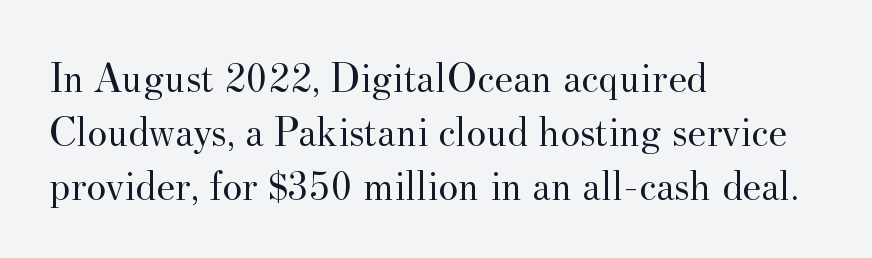
The image shows 42 px regular-weight serif type, upright; set left-aligned, normal line spacing (1.28x), normal letter spacing, not underlined; medium stroke contrast and a small x-height.
